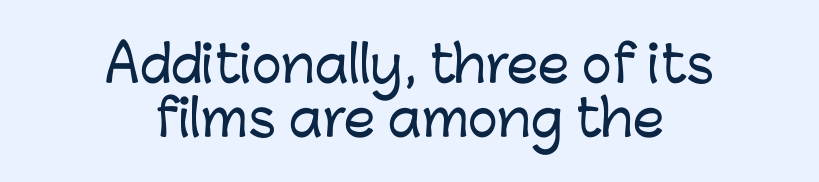
The image shows 50 px sans-serif type, upright; set centered, tight line spacing (1.09x), normal letter spacing, not underlined; low stroke contrast and a medium x-height.
